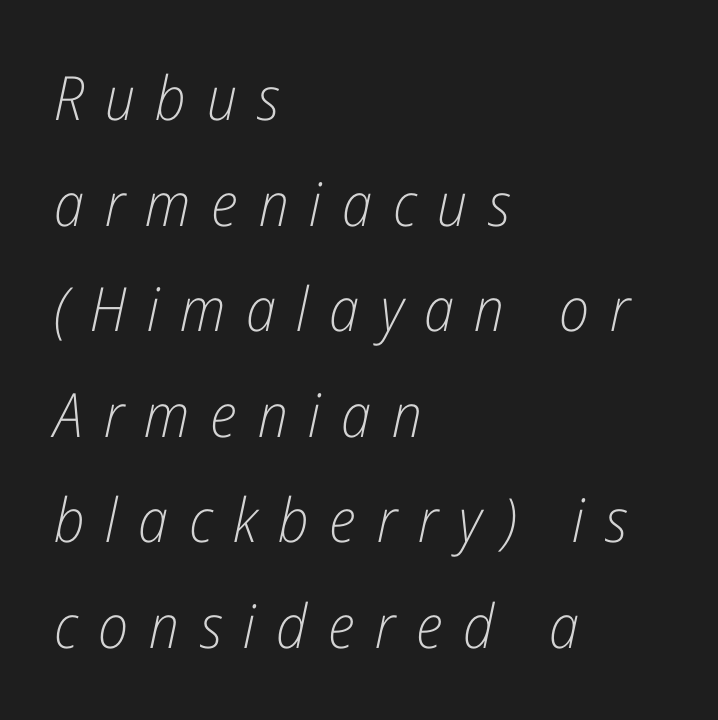
{"italic": "yes", "lean": "right", "slant_degrees": 12, "bold": "no", "weight": "light", "width": "condensed", "stroke_contrast": "low", "x_height": "medium", "monospaced": "no", "underline": "no", "align": "left", "line_spacing_ratio": 1.73, "letter_spacing": "wide", "letter_spacing_em": 0.34, "glyph_px": 61}
